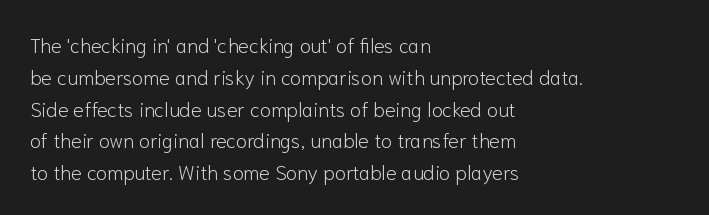
{"italic": "no", "bold": "no", "underline": "no", "align": "left", "line_spacing": "normal", "line_spacing_ratio": 1.59, "letter_spacing": "normal", "letter_spacing_em": 0.0, "glyph_px": 20}
